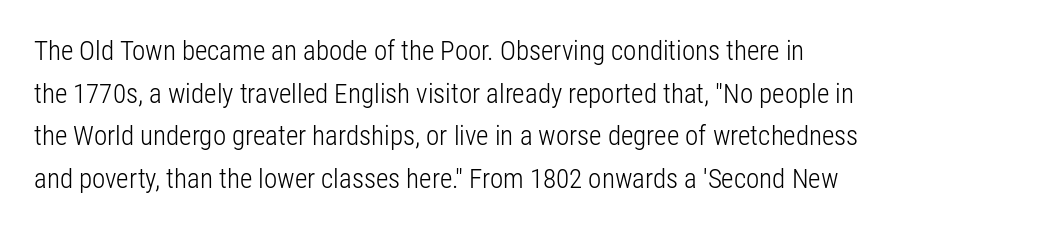
The ragged edge is on the right, which tells us the setting is flush left. Vertical strokes here are truly vertical. Heaviness? Minimal to ordinary, like unemphasized prose. Lines of text with bare space underneath.
